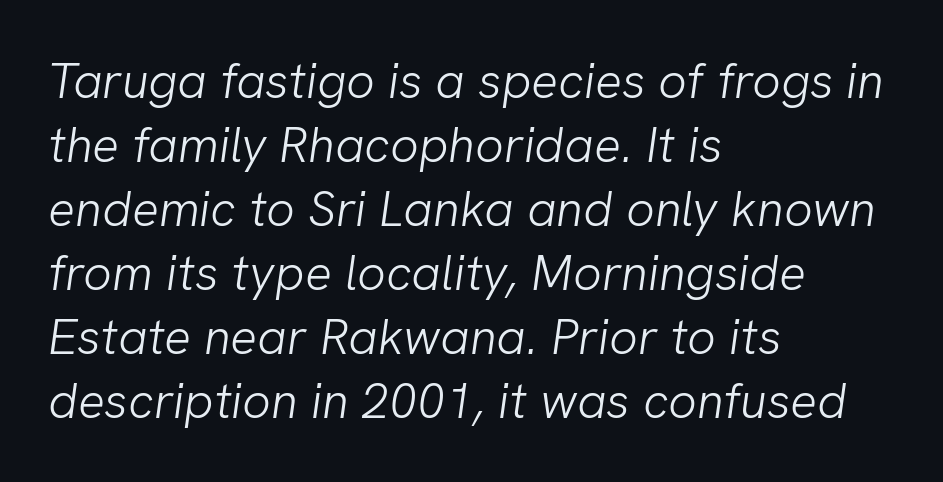
The image shows 50 px light sans-serif type; set left-aligned, normal line spacing (1.28x), normal letter spacing, not underlined; low stroke contrast and a medium x-height.
